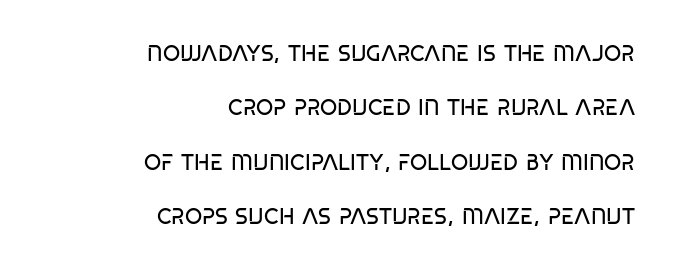
Q: Is the text bold? A: No.
Q: Is the text underlined? A: No.
Q: How is the paragraph aligned? A: Right-aligned.
Q: Is the spacing between letters normal or unusually wide? A: Normal.
Q: Is the spacing between lines tight, normal or loose? A: Loose.
